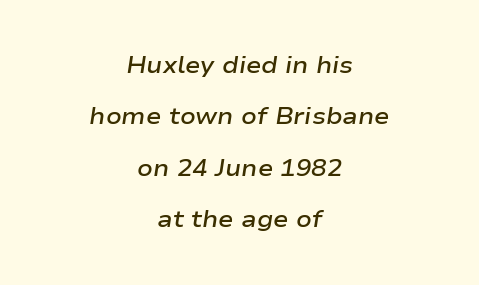
Has an underline been added? It has not. Emphasis-style slanted type is in use. The rendering positions every line midway between the sides. Does the weight exceed regular? Yes, but only to semibold. Default kerning and tracking; the words read as compact shapes. Students, observe: this is what heavily led, spacious text looks like.
